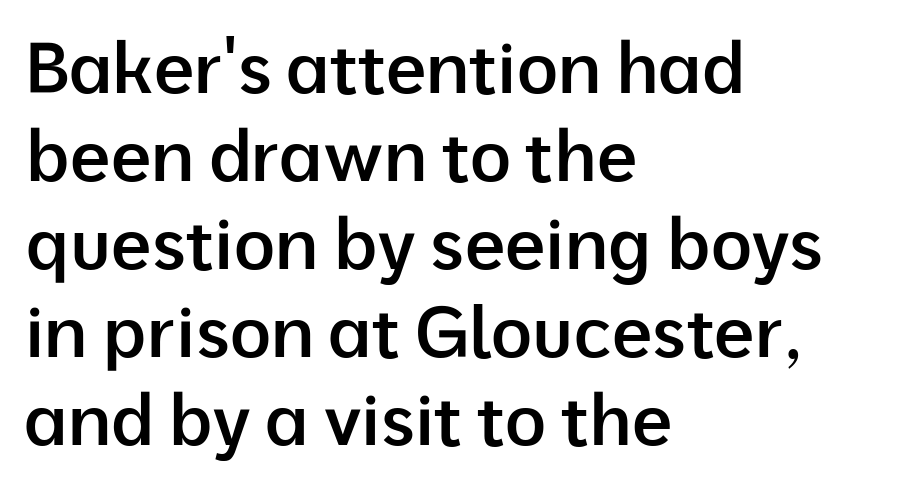
The image shows 71 px semibold sans-serif type, upright; set left-aligned, line spacing 1.24x, normal letter spacing, not underlined; low stroke contrast and a medium x-height.
